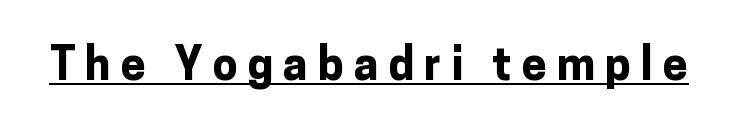
Q: Is the text bold? A: Yes.
Q: Is the text italic (slanted)? A: No, it is upright.
Q: Is the typeface a serif or a sans-serif typeface? A: Sans-serif.
Q: Is the text underlined? A: Yes.
Q: Is the spacing between letters normal or unusually wide? A: Unusually wide.
Q: Width (condensed, normal, or wide)? A: Normal.
Q: Stroke contrast? A: Low.
Q: x-height? A: Medium.
Q: Monospaced? A: No.
